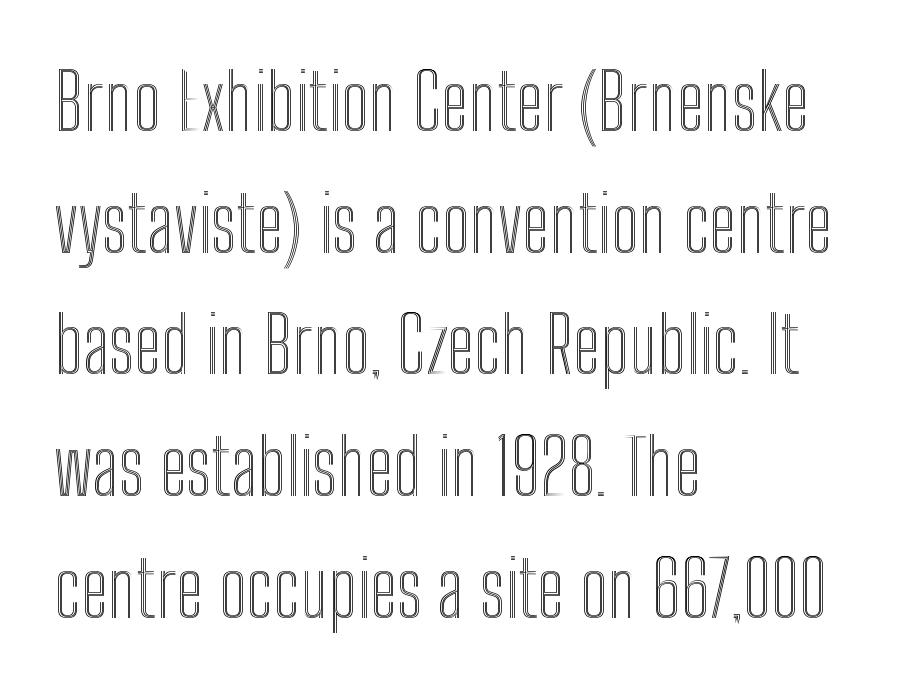
Q: Is the text italic (slanted)? A: No, it is upright.
Q: Is the text underlined? A: No.
Q: How is the paragraph aligned? A: Left-aligned.
Q: Is the spacing between letters normal or unusually wide? A: Normal.
Q: Is the spacing between lines tight, normal or loose? A: Normal.
Q: Width (condensed, normal, or wide)? A: Condensed.
Q: x-height? A: Medium.
Q: Monospaced? A: No.
